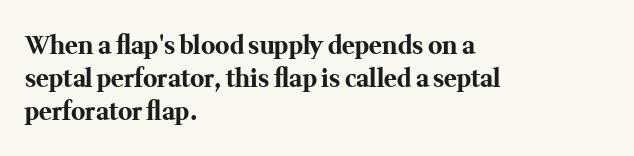
Q: Is the text bold? A: Yes.
Q: Is the text italic (slanted)? A: No, it is upright.
Q: Is the text underlined? A: No.
Q: How is the paragraph aligned? A: Left-aligned.
Q: Is the spacing between letters normal or unusually wide? A: Normal.
Q: Is the spacing between lines tight, normal or loose? A: Normal.
